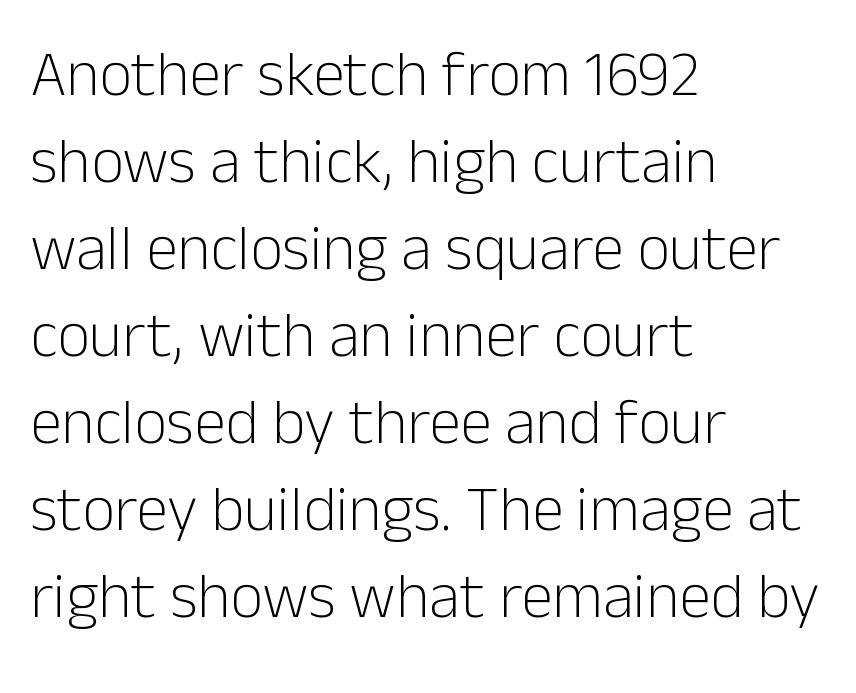
The image shows 64 px light sans-serif type, upright; set left-aligned, normal line spacing (1.36x), normal letter spacing, not underlined; low stroke contrast and a medium x-height.
